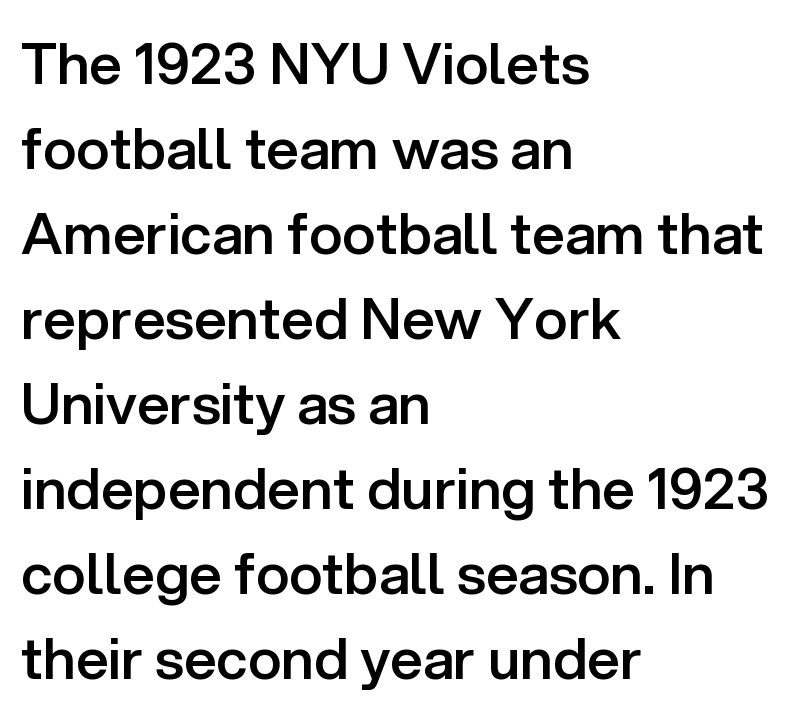
{"serif": "no", "italic": "no", "bold": "semi", "weight": "semibold", "width": "normal", "stroke_contrast": "low", "x_height": "medium", "monospaced": "no", "underline": "no", "align": "left", "line_spacing": "normal", "line_spacing_ratio": 1.49, "letter_spacing": "normal", "letter_spacing_em": 0.0, "glyph_px": 57}
